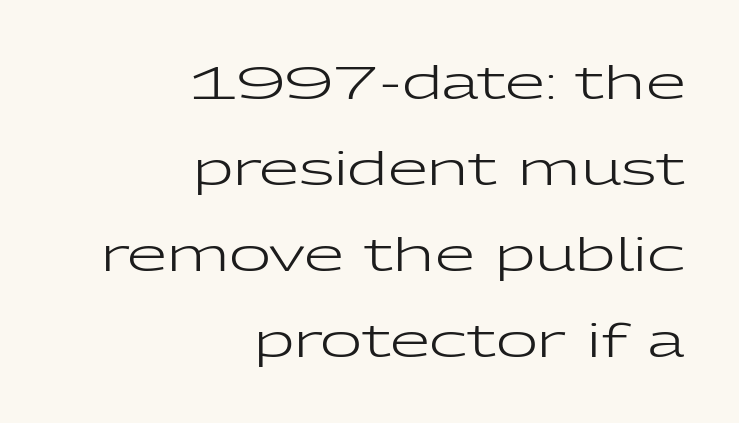
Q: Is the text bold? A: No.
Q: Is the text italic (slanted)? A: No, it is upright.
Q: Is the typeface a serif or a sans-serif typeface? A: Sans-serif.
Q: Is the text underlined? A: No.
Q: How is the paragraph aligned? A: Right-aligned.
Q: Is the spacing between letters normal or unusually wide? A: Normal.
Q: Width (condensed, normal, or wide)? A: Wide.
Q: Stroke contrast? A: Low.
Q: x-height? A: Medium.
Q: Monospaced? A: No.
